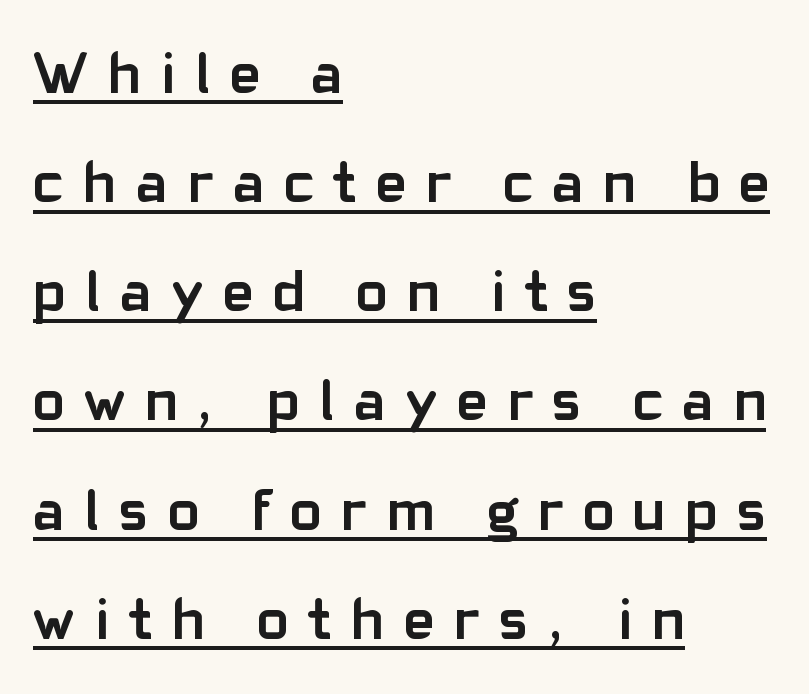
The letters carry no serifs — their stems end cleanly without finishing strokes. Strokes here are thick enough to call this a true bold. A roman cut, with each character standing at attention. One-word summary of the alignment: left. The tracking reads as deliberately expanded to a designer's eye. What decoration does the sample have? An underline.
